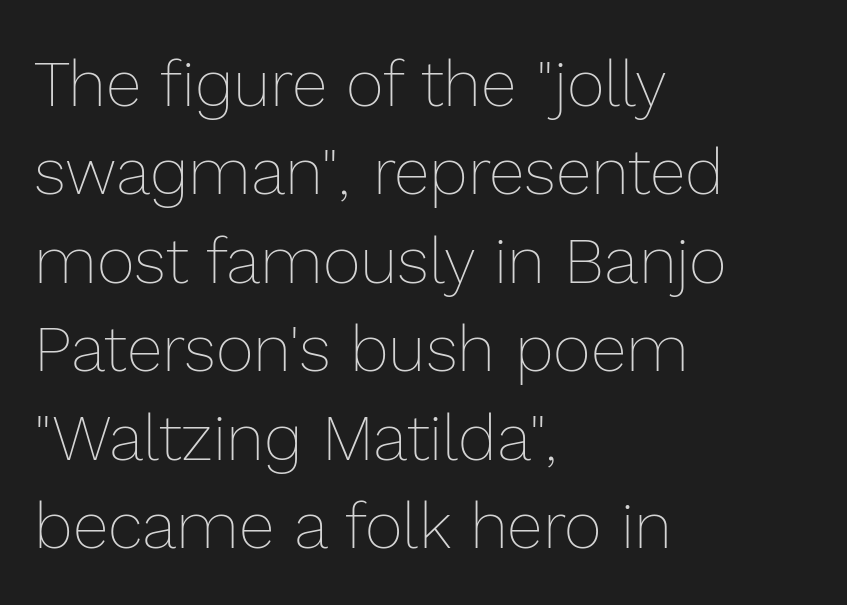
The horizontal fit of the characters is conventional and even. Proportional: the letters do not fall into vertical columns. Clear beneath every line of the passage. A typesetter would call this leading conventional body-copy spacing. A classic flush-left, rag-right setting is used for this passage.
